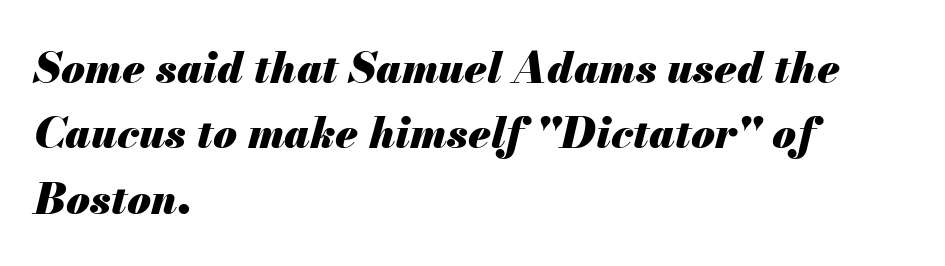
{"italic": "yes", "lean": "right", "slant_degrees": 13, "bold": "yes", "weight": "heavy", "width": "normal", "stroke_contrast": "medium", "x_height": "small", "monospaced": "no", "underline": "no", "align": "left", "line_spacing": "normal", "line_spacing_ratio": 1.52, "letter_spacing": "normal", "letter_spacing_em": 0.0, "glyph_px": 43}
